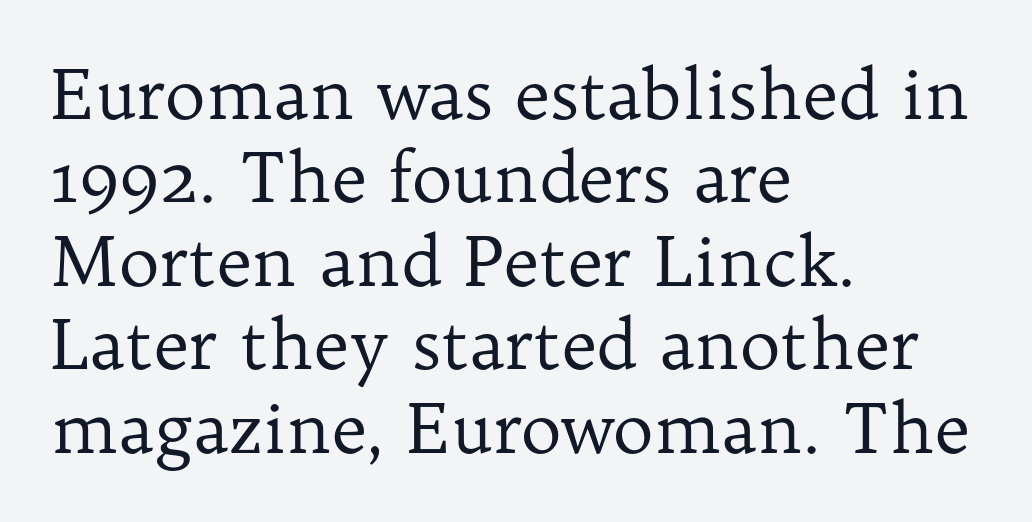
The image shows 69 px regular-weight serif type, upright; set left-aligned, line spacing 1.21x, normal letter spacing, not underlined; low stroke contrast and a medium x-height.
